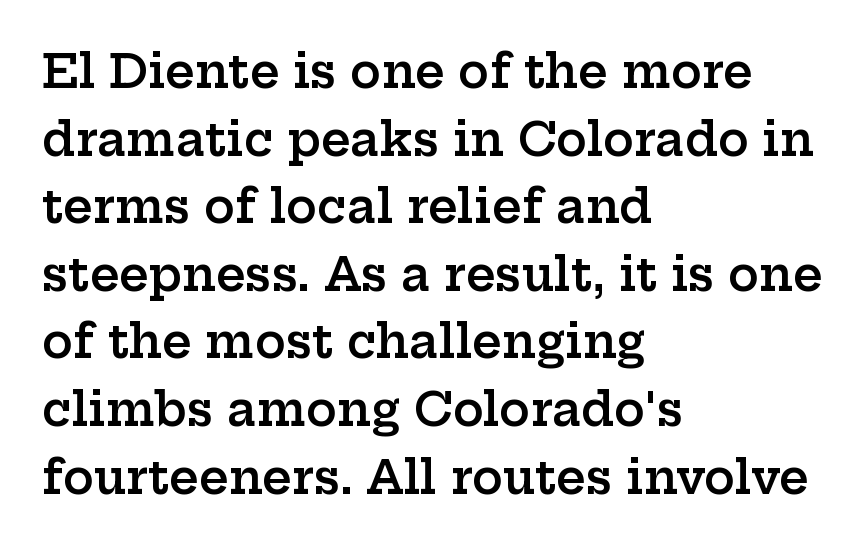
{"serif": "yes", "italic": "no", "bold": "semi", "weight": "semibold", "width": "wide", "stroke_contrast": "low", "x_height": "medium", "monospaced": "no", "underline": "no", "align": "left", "line_spacing": "normal", "line_spacing_ratio": 1.47, "letter_spacing": "normal", "letter_spacing_em": 0.0, "glyph_px": 46}
